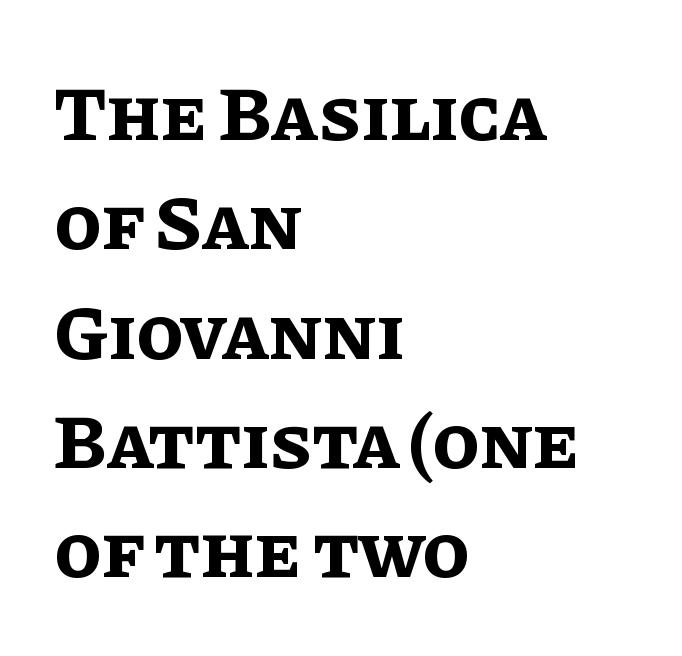
Q: Is the text bold? A: Yes.
Q: Is the text italic (slanted)? A: No, it is upright.
Q: Is the text underlined? A: No.
Q: How is the paragraph aligned? A: Left-aligned.
Q: Is the spacing between letters normal or unusually wide? A: Normal.
Q: Is the spacing between lines tight, normal or loose? A: Normal.
Q: Width (condensed, normal, or wide)? A: Normal.
Q: Stroke contrast? A: Low.
Q: x-height? A: Large.
Q: Monospaced? A: No.
